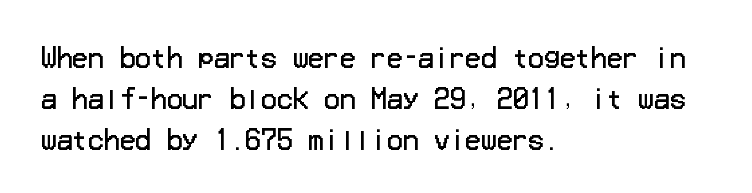
Q: Is the text bold? A: No.
Q: Is the text italic (slanted)? A: No, it is upright.
Q: Is the text underlined? A: No.
Q: How is the paragraph aligned? A: Left-aligned.
Q: Is the spacing between letters normal or unusually wide? A: Normal.
Q: Is the spacing between lines tight, normal or loose? A: Normal.
